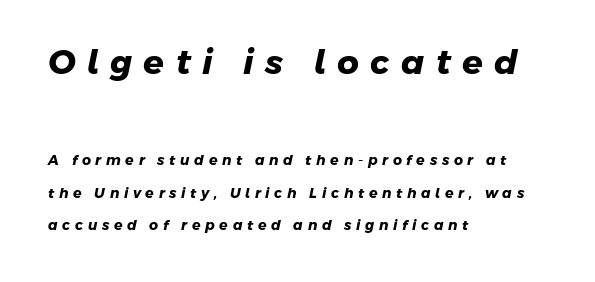
This sample uses a sans-serif face. The passage shown is not underscored anywhere. The leading is generous, giving the passage an open texture. The letters advance in unequal steps, a hallmark of proportional type. You could only call the tracking loose — the letters float apart.
